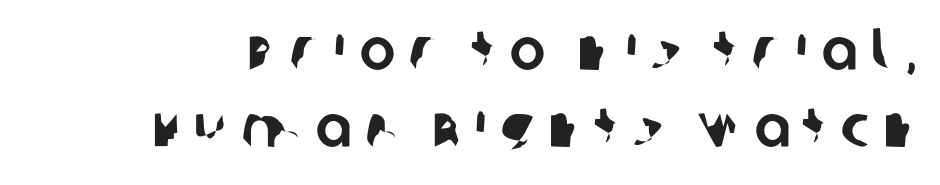
The image shows 60 px sans-serif type; set normal line spacing (1.29x), unusually wide letter spacing (+0.23 em), not underlined; low stroke contrast and a large x-height.
